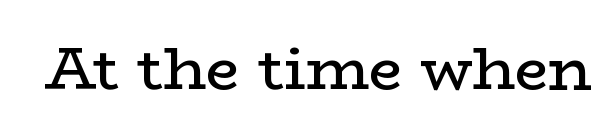
{"serif": "yes", "italic": "no", "bold": "no", "weight": "regular", "width": "wide", "stroke_contrast": "low", "x_height": "medium", "monospaced": "no", "underline": "no", "letter_spacing": "normal", "letter_spacing_em": 0.0, "glyph_px": 60}
